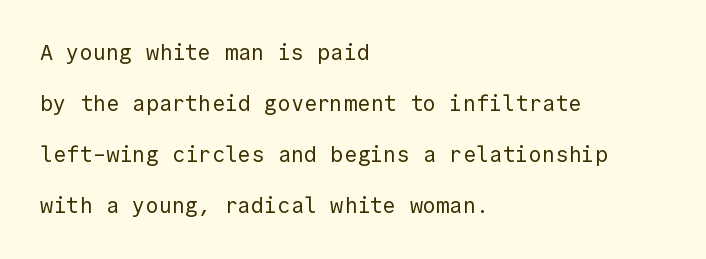
{"italic": "no", "bold": "no", "underline": "no", "align": "left", "line_spacing": "loose", "line_spacing_ratio": 2.32, "letter_spacing": "normal", "letter_spacing_em": 0.0, "glyph_px": 22}
